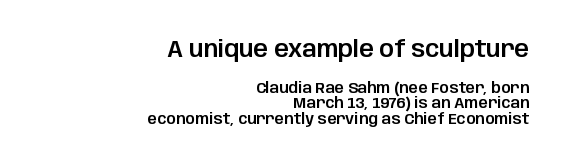
{"italic": "no", "underline": "no", "align": "right", "line_spacing": "tight", "line_spacing_ratio": 1.05, "letter_spacing": "normal", "letter_spacing_em": 0.0, "larger_block": "first", "size_ratio": 1.53, "glyph_px": 23}
